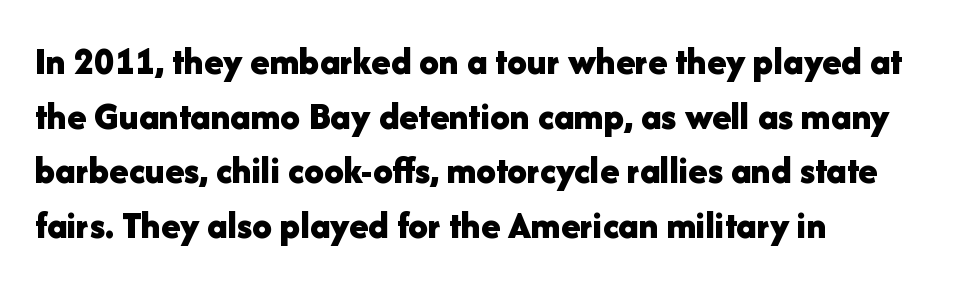
The face used here is proportionally spaced, like ordinary book or web type. The ragged edge is on the right, which tells us the setting is flush left. The rendering uses a moderate line-height, typical for paragraphs. Note: no serifs on the glyphs.
